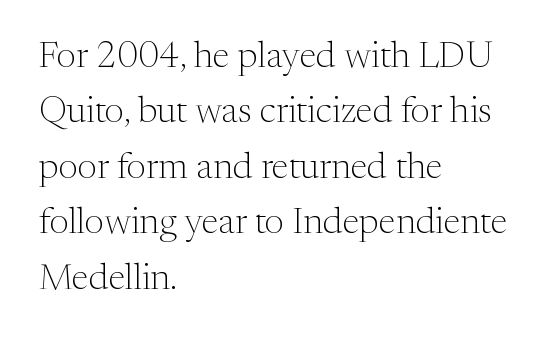
The image shows 37 px light serif type, upright; set left-aligned, normal line spacing (1.5x), normal letter spacing, not underlined; medium stroke contrast and a medium x-height.
